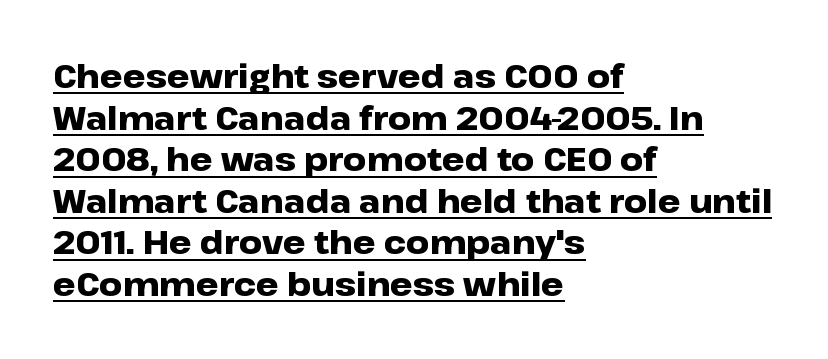
Q: Is the text bold? A: Yes.
Q: Is the text italic (slanted)? A: No, it is upright.
Q: Is the typeface a serif or a sans-serif typeface? A: Sans-serif.
Q: Is the text underlined? A: Yes.
Q: How is the paragraph aligned? A: Left-aligned.
Q: Is the spacing between letters normal or unusually wide? A: Normal.
Q: Is the spacing between lines tight, normal or loose? A: Normal.
Q: Width (condensed, normal, or wide)? A: Wide.
Q: Stroke contrast? A: Low.
Q: x-height? A: Medium.
Q: Monospaced? A: No.
